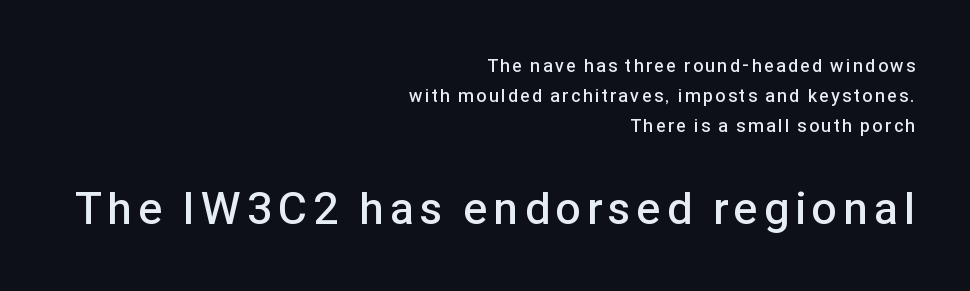
Character widths vary here, with narrow letters taking less room than wide ones. Does the copy run flush right? Yes — the right margin is perfectly even. The font's upright variant was chosen for this text. Each new line begins a customary step beneath the previous one. Nobody drew a line under any word here. Typesetter's note — lower block bumped up in size, upper block left smaller.
